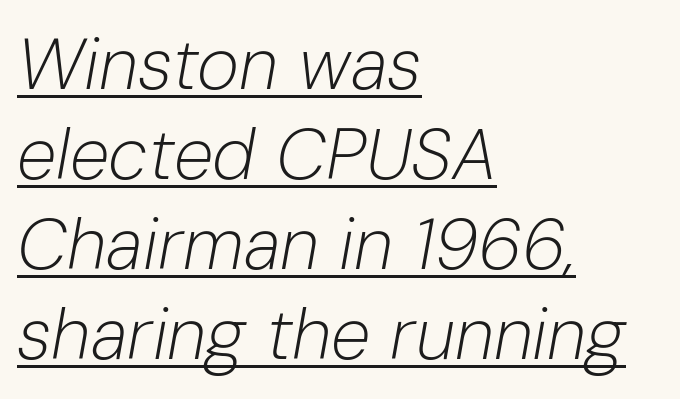
{"italic": "yes", "lean": "right", "slant_degrees": 10, "bold": "no", "weight": "light", "width": "normal", "stroke_contrast": "low", "x_height": "medium", "monospaced": "no", "underline": "yes", "align": "left", "line_spacing": "normal", "line_spacing_ratio": 1.25, "letter_spacing": "normal", "letter_spacing_em": 0.0, "glyph_px": 72}
